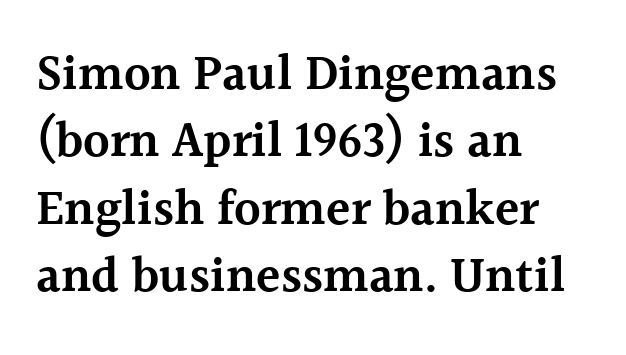
The image shows 50 px semibold serif type, upright; set left-aligned, normal line spacing (1.35x), normal letter spacing, not underlined; a medium x-height.
